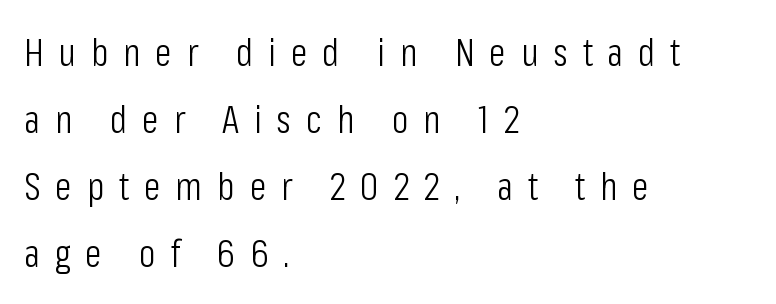
{"serif": "no", "italic": "no", "bold": "no", "weight": "light", "width": "condensed", "stroke_contrast": "low", "x_height": "medium", "monospaced": "no", "underline": "no", "align": "left", "line_spacing_ratio": 1.72, "letter_spacing": "wide", "letter_spacing_em": 0.38, "glyph_px": 39}
